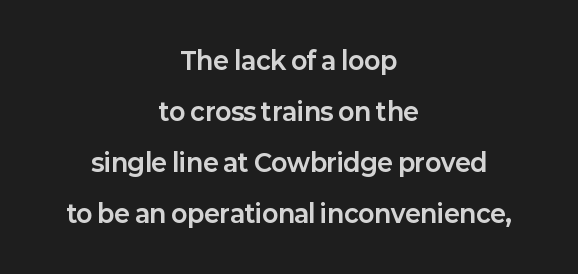
The image shows 24 px bold type, upright; set centered, loose line spacing (2.12x), normal letter spacing, not underlined.
